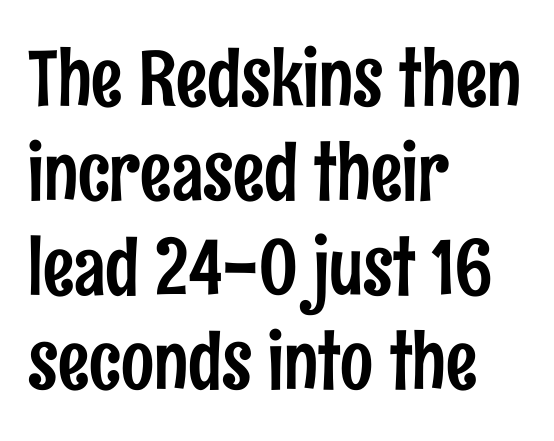
This rendering features lettering with no underline. Casual observation: everything's shoved over to the left. Character widths vary here, with narrow letters taking less room than wide ones. The typeface chosen for these lines omits serifs.
